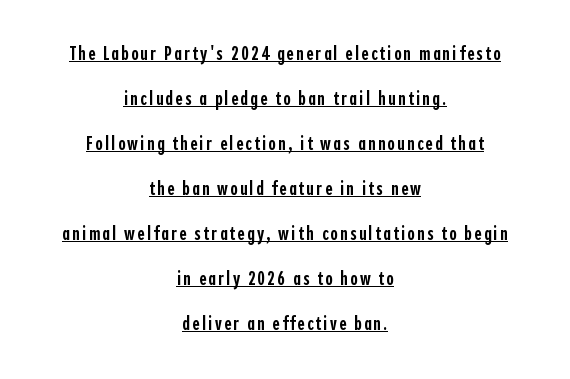
The image shows 20 px text type, upright; set centered, loose line spacing (2.25x), underlined.
